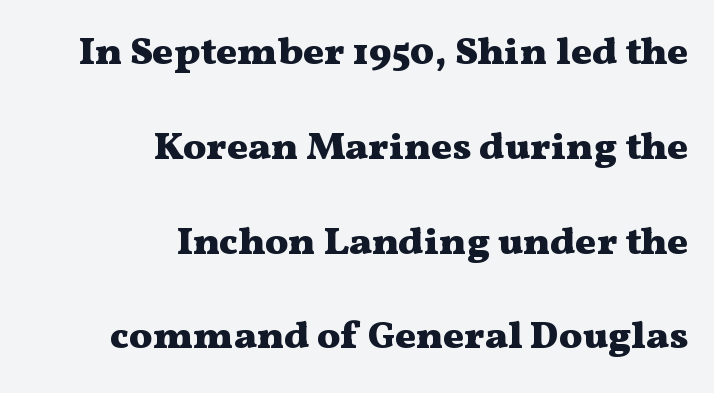
Q: Is the text bold? A: Yes.
Q: Is the text italic (slanted)? A: No, it is upright.
Q: Is the typeface a serif or a sans-serif typeface? A: Serif.
Q: Is the text underlined? A: No.
Q: How is the paragraph aligned? A: Right-aligned.
Q: Is the spacing between letters normal or unusually wide? A: Normal.
Q: Is the spacing between lines tight, normal or loose? A: Loose.
Q: Width (condensed, normal, or wide)? A: Wide.
Q: Stroke contrast? A: Medium.
Q: x-height? A: Medium.
Q: Monospaced? A: No.
